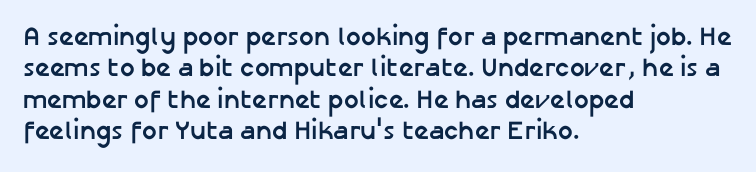
Posture: straight, roman, zero tilt. A student would call this left alignment; a typographer would say flush left, rag right. Rule under the text: the space is simply empty. Between one letter and the next there's only the usual sliver of space. Plenty of ink on the page — the face is bold.
